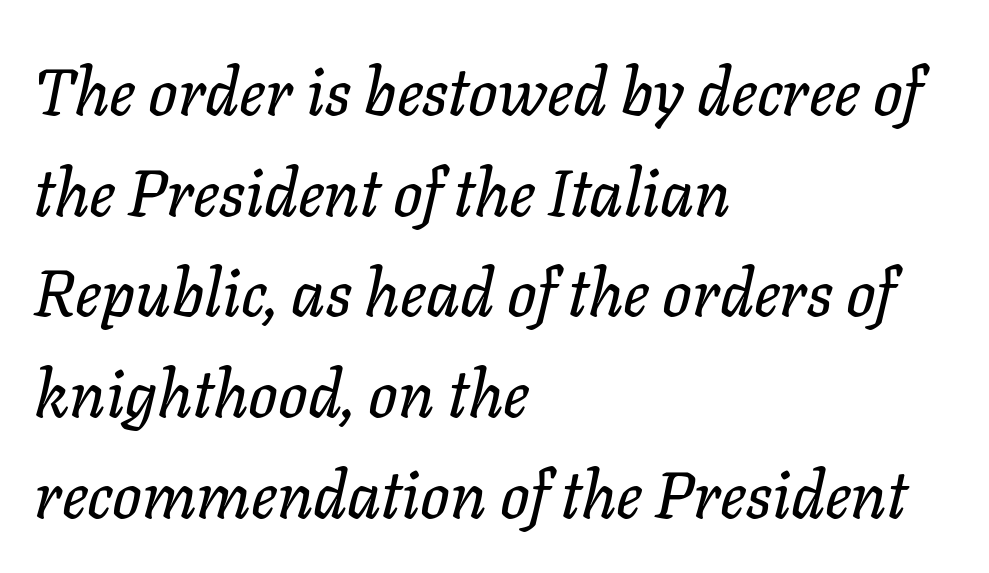
Q: Is the text italic (slanted)? A: Yes, it leans right by about 11 degrees.
Q: Is the text underlined? A: No.
Q: How is the paragraph aligned? A: Left-aligned.
Q: Is the spacing between letters normal or unusually wide? A: Normal.
Q: Is the spacing between lines tight, normal or loose? A: Normal.
Q: Width (condensed, normal, or wide)? A: Normal.
Q: Stroke contrast? A: Low.
Q: x-height? A: Medium.
Q: Monospaced? A: No.
